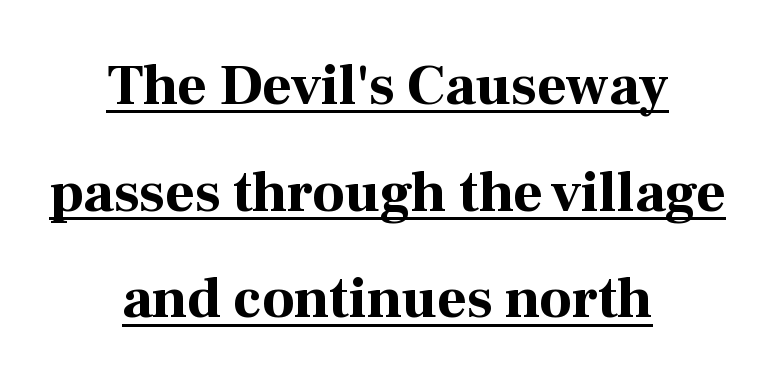
The image shows 57 px bold serif type, upright; set centered, line spacing 1.87x, normal letter spacing, underlined; high stroke contrast and a medium x-height.
